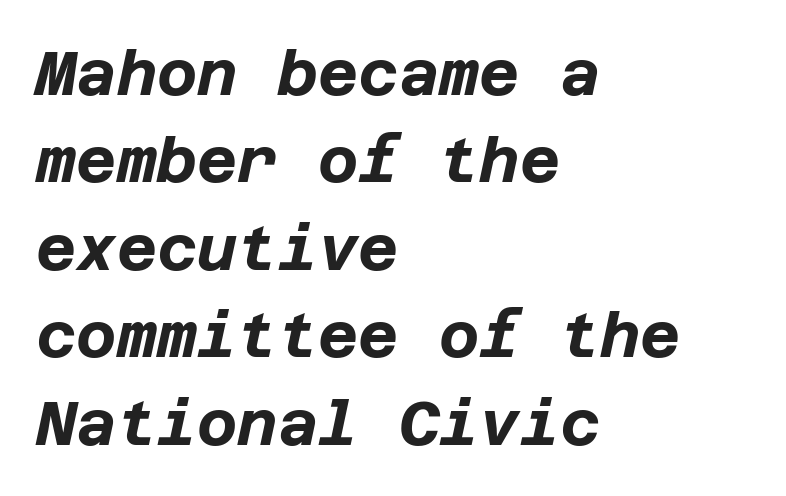
The image shows 62 px bold type, italic (leaning right); set left-aligned, normal line spacing (1.41x), normal letter spacing, not underlined; low stroke contrast and a large x-height.
